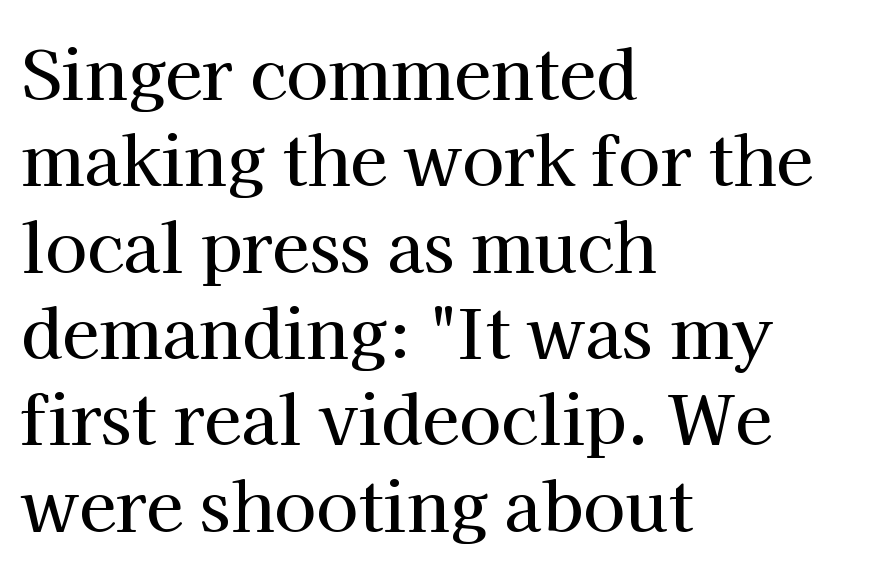
The image shows 68 px serif type, upright; set left-aligned, normal line spacing (1.27x), normal letter spacing, not underlined; high stroke contrast and a medium x-height.
